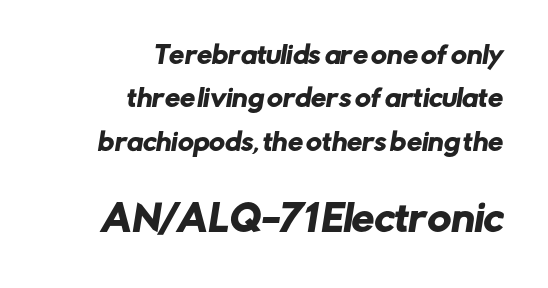
Q: Is the typeface a serif or a sans-serif typeface? A: Sans-serif.
Q: Is the text underlined? A: No.
Q: How is the paragraph aligned? A: Right-aligned.
Q: Is the spacing between letters normal or unusually wide? A: Normal.
Q: Which block of text is set in a larger size, the first (top) or the second (bottom)? A: The second (bottom) one.
Q: Width (condensed, normal, or wide)? A: Normal.
Q: Stroke contrast? A: Low.
Q: x-height? A: Medium.
Q: Monospaced? A: No.
